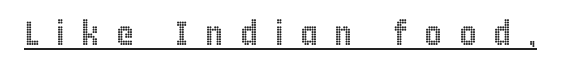
The image shows 34 px condensed type, upright; set unusually wide letter spacing (+0.49 em), underlined; a large x-height.
